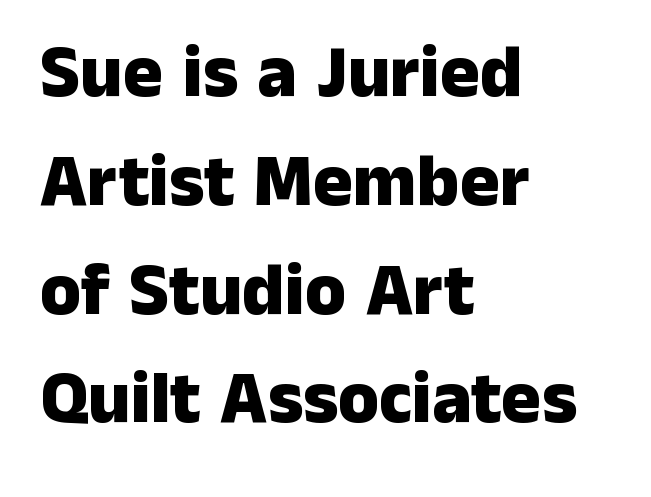
Q: Is the text bold? A: Yes.
Q: Is the text italic (slanted)? A: No, it is upright.
Q: Is the typeface a serif or a sans-serif typeface? A: Sans-serif.
Q: Is the text underlined? A: No.
Q: How is the paragraph aligned? A: Left-aligned.
Q: Is the spacing between letters normal or unusually wide? A: Normal.
Q: Is the spacing between lines tight, normal or loose? A: Normal.
Q: Width (condensed, normal, or wide)? A: Normal.
Q: Stroke contrast? A: Low.
Q: x-height? A: Medium.
Q: Monospaced? A: No.
